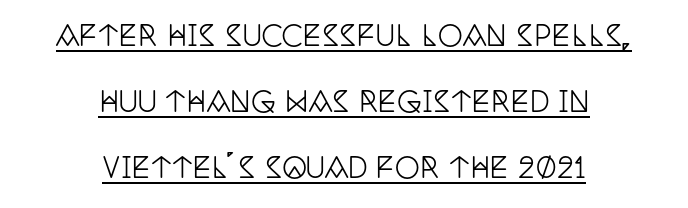
Q: Is the text italic (slanted)? A: No, it is upright.
Q: Is the typeface a serif or a sans-serif typeface? A: Serif.
Q: Is the text underlined? A: Yes.
Q: How is the paragraph aligned? A: Centered.
Q: Is the spacing between letters normal or unusually wide? A: Normal.
Q: Is the spacing between lines tight, normal or loose? A: Loose.
Q: Width (condensed, normal, or wide)? A: Condensed.
Q: Stroke contrast? A: Low.
Q: x-height? A: Large.
Q: Monospaced? A: No.
